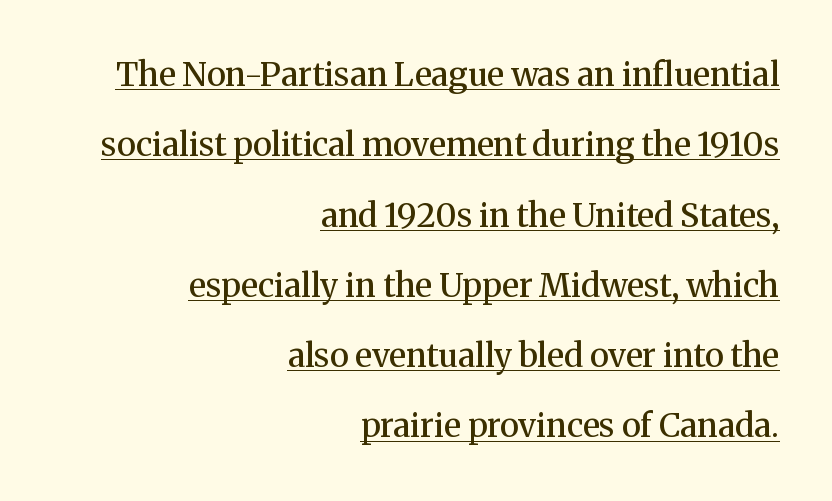
Q: Is the text bold? A: Semi-bold.
Q: Is the text italic (slanted)? A: No, it is upright.
Q: Is the typeface a serif or a sans-serif typeface? A: Serif.
Q: Is the text underlined? A: Yes.
Q: How is the paragraph aligned? A: Right-aligned.
Q: Is the spacing between letters normal or unusually wide? A: Normal.
Q: Is the spacing between lines tight, normal or loose? A: Loose.
Q: Width (condensed, normal, or wide)? A: Normal.
Q: Stroke contrast? A: Medium.
Q: x-height? A: Medium.
Q: Monospaced? A: No.
